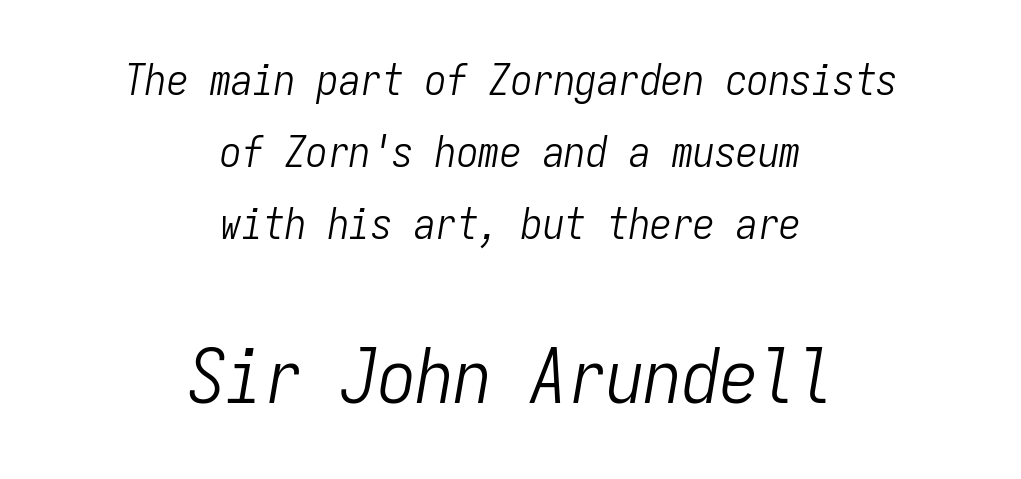
{"italic": "yes", "lean": "right", "slant_degrees": 9, "bold": "no", "weight": "light", "width": "condensed", "stroke_contrast": "low", "x_height": "medium", "monospaced": "yes", "underline": "no", "align": "center", "line_spacing": "normal", "line_spacing_ratio": 1.67, "letter_spacing": "normal", "letter_spacing_em": 0.0, "larger_block": "second", "size_ratio": 1.77, "glyph_px": 76}
